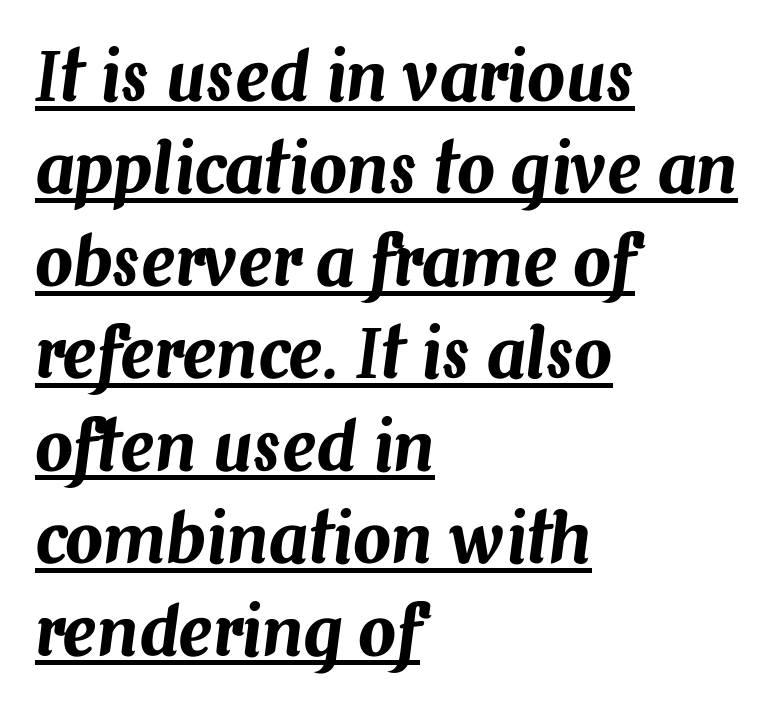
Q: Is the text italic (slanted)? A: Yes, it leans right by about 7 degrees.
Q: Is the text underlined? A: Yes.
Q: How is the paragraph aligned? A: Left-aligned.
Q: Is the spacing between letters normal or unusually wide? A: Normal.
Q: Is the spacing between lines tight, normal or loose? A: Normal.
Q: Width (condensed, normal, or wide)? A: Normal.
Q: Stroke contrast? A: Medium.
Q: x-height? A: Medium.
Q: Monospaced? A: No.
